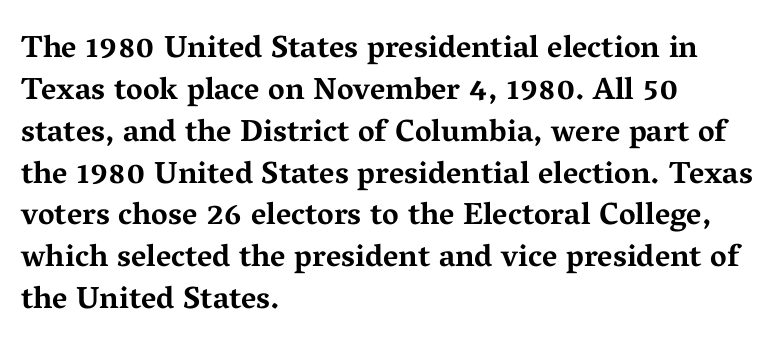
The image shows 31 px bold, wide serif type, upright; set left-aligned, normal line spacing (1.35x), normal letter spacing, not underlined; medium stroke contrast and a medium x-height.
